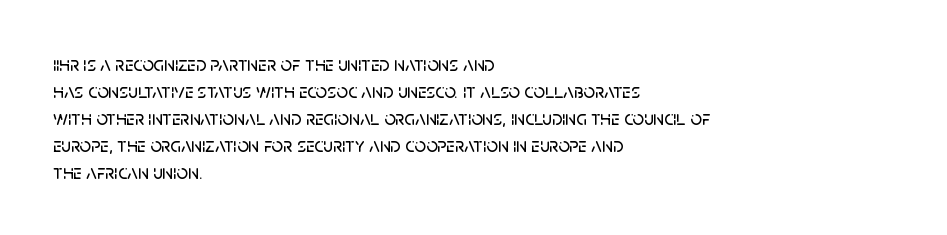
Q: Is the text italic (slanted)? A: No, it is upright.
Q: Is the text underlined? A: No.
Q: How is the paragraph aligned? A: Left-aligned.
Q: Is the spacing between letters normal or unusually wide? A: Normal.
Q: Is the spacing between lines tight, normal or loose? A: Normal.
